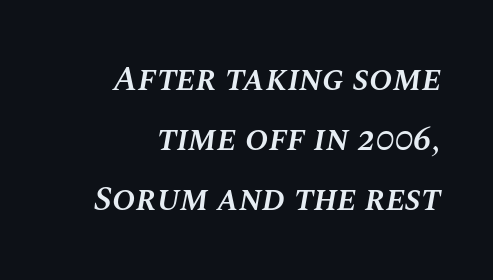
The image shows 35 px semibold type, italic (leaning right); set right-aligned, line spacing 1.72x, normal letter spacing, not underlined; medium stroke contrast and a large x-height.
